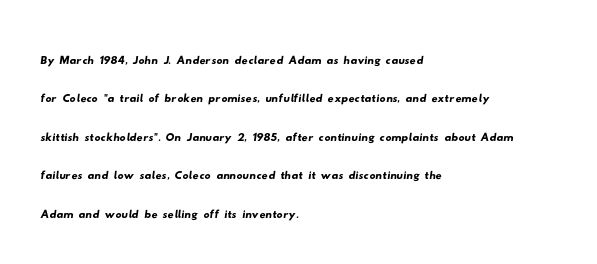
{"serif": "no", "width": "wide", "stroke_contrast": "low", "x_height": "small", "monospaced": "no", "underline": "no", "align": "left", "line_spacing": "normal", "line_spacing_ratio": 1.28, "letter_spacing": "normal", "letter_spacing_em": 0.0, "glyph_px": 30}
